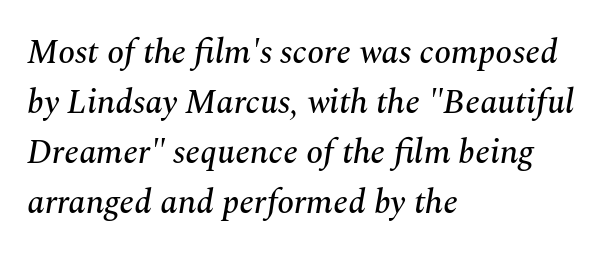
{"serif": "yes", "italic": "yes", "lean": "right", "slant_degrees": 10, "width": "normal", "stroke_contrast": "medium", "x_height": "medium", "monospaced": "no", "underline": "no", "align": "left", "line_spacing": "normal", "line_spacing_ratio": 1.47, "letter_spacing": "normal", "letter_spacing_em": 0.0, "glyph_px": 34}
